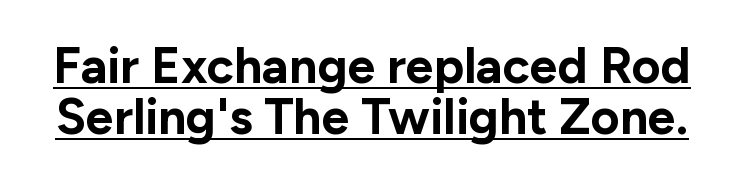
The image shows 50 px bold sans-serif type, upright; set tight line spacing (1.02x), normal letter spacing, underlined; low stroke contrast and a medium x-height.
